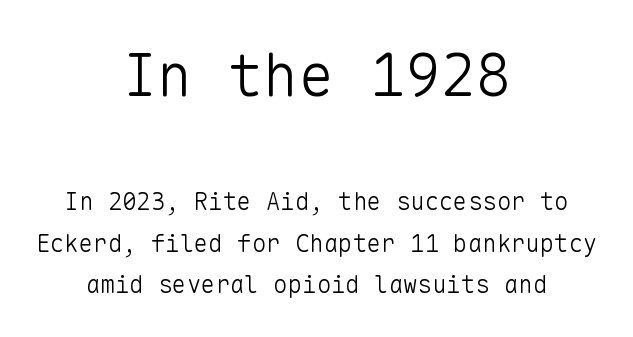
Q: Is the text bold? A: No.
Q: Is the text italic (slanted)? A: No, it is upright.
Q: Is the typeface a serif or a sans-serif typeface? A: Sans-serif.
Q: Is the text underlined? A: No.
Q: How is the paragraph aligned? A: Centered.
Q: Is the spacing between letters normal or unusually wide? A: Normal.
Q: Which block of text is set in a larger size, the first (top) or the second (bottom)? A: The first (top) one.
Q: Width (condensed, normal, or wide)? A: Normal.
Q: Stroke contrast? A: Low.
Q: x-height? A: Medium.
Q: Monospaced? A: Yes.
